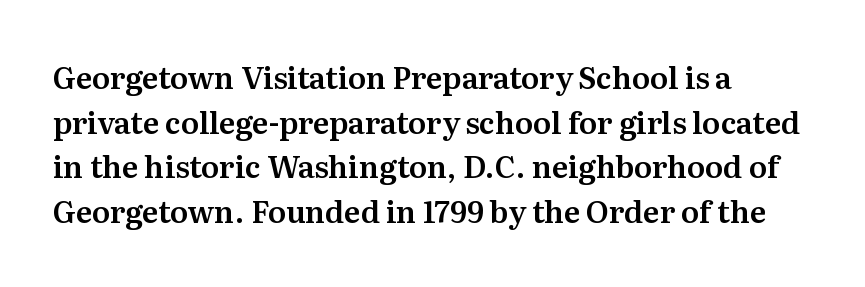
Q: Is the text italic (slanted)? A: No, it is upright.
Q: Is the typeface a serif or a sans-serif typeface? A: Serif.
Q: Is the text underlined? A: No.
Q: How is the paragraph aligned? A: Left-aligned.
Q: Is the spacing between letters normal or unusually wide? A: Normal.
Q: Is the spacing between lines tight, normal or loose? A: Normal.
Q: Width (condensed, normal, or wide)? A: Normal.
Q: Stroke contrast? A: Medium.
Q: x-height? A: Medium.
Q: Monospaced? A: No.
